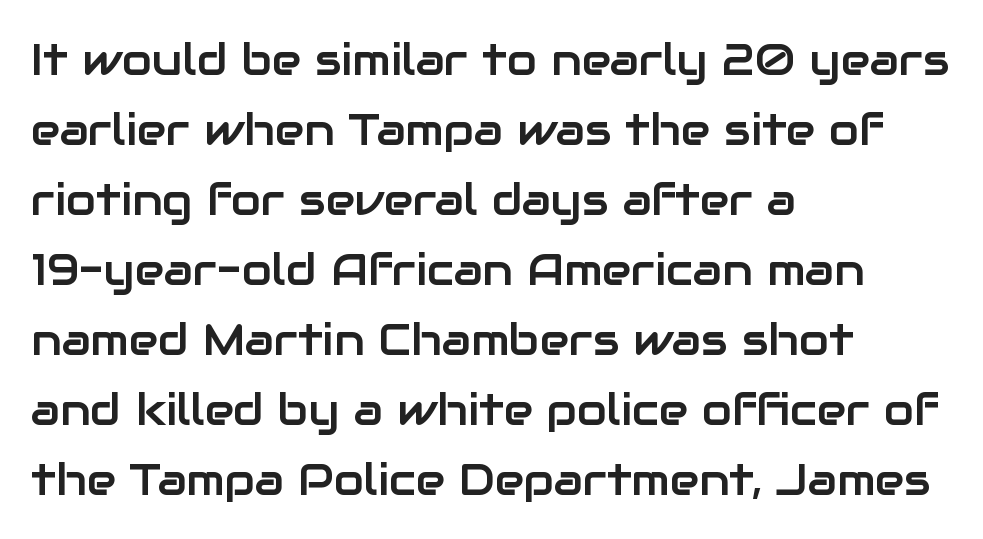
Glance below the letters and you will spot only blank space. A typesetter would call this proportional, since set widths differ per character. Interline gaps are of average width in this sample. Layout note: lines flush left.
